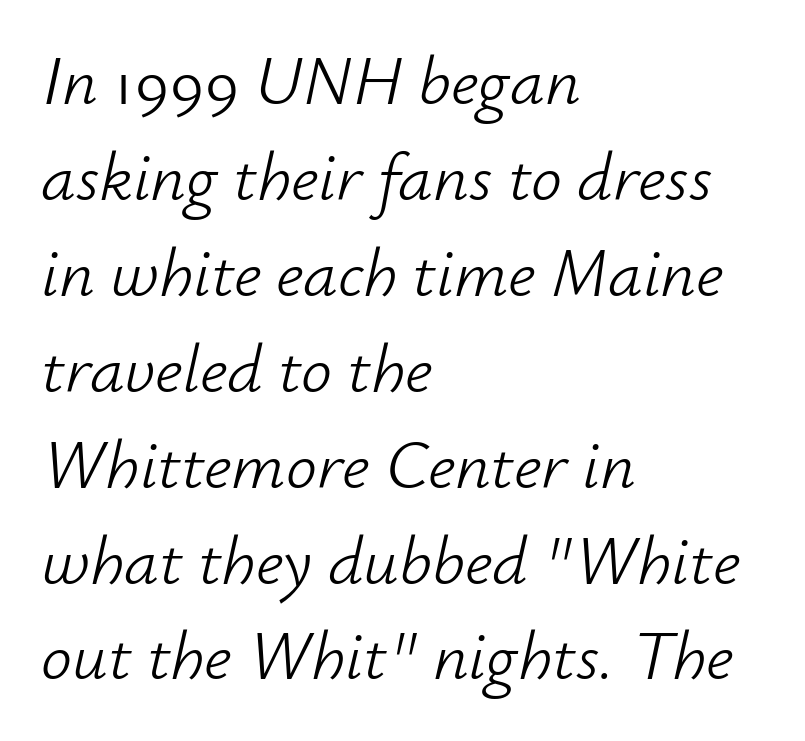
{"italic": "yes", "lean": "right", "slant_degrees": 12, "bold": "no", "weight": "light", "width": "normal", "stroke_contrast": "low", "x_height": "small", "monospaced": "no", "underline": "no", "align": "left", "line_spacing": "normal", "line_spacing_ratio": 1.39, "letter_spacing": "normal", "letter_spacing_em": 0.0, "glyph_px": 69}
